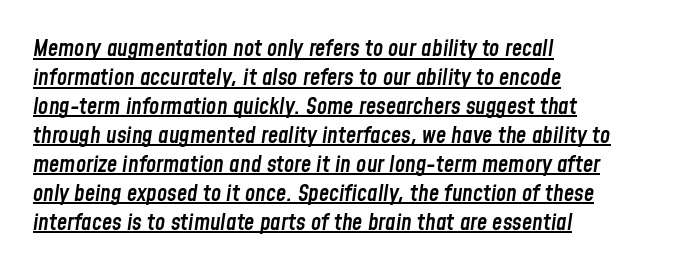
The image shows 23 px text type, italic (leaning right); set left-aligned, normal line spacing (1.26x), normal letter spacing, underlined.
